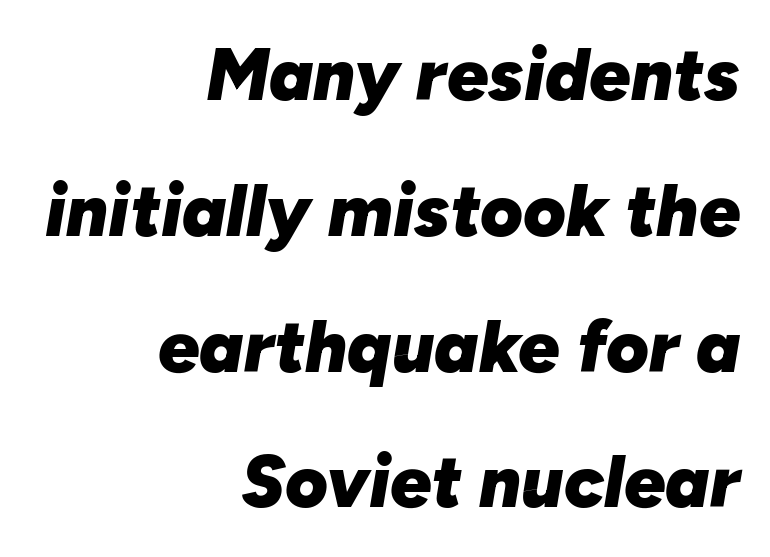
Strong, thick strokes mark this as bold type. Note the varied advance widths — an 'i' is clearly narrower than an 'm'. Check the space under the baseline: it is left empty. These lines keep a tight, regular rhythm from letter to letter. Quick note: italic. The ragged edge is on the left, which tells us the setting is flush right.
